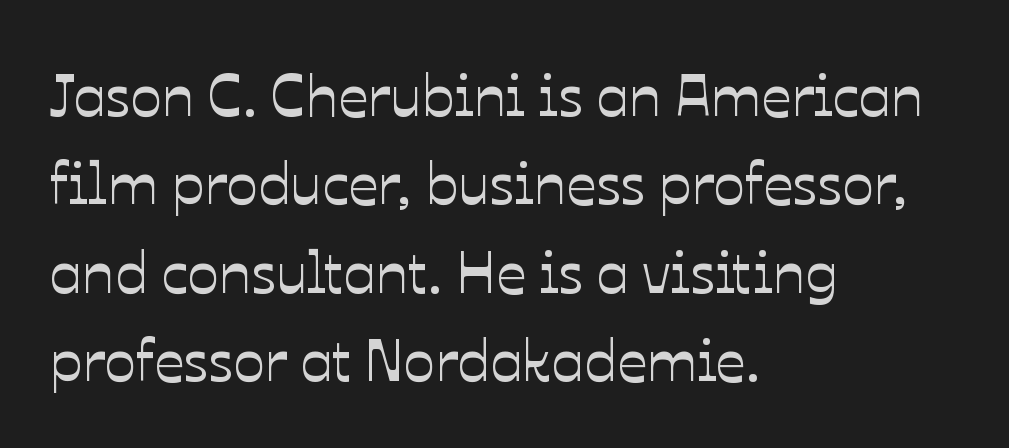
The image shows 59 px text type, upright; set left-aligned, normal line spacing (1.5x), normal letter spacing, not underlined; low stroke contrast and a medium x-height.
